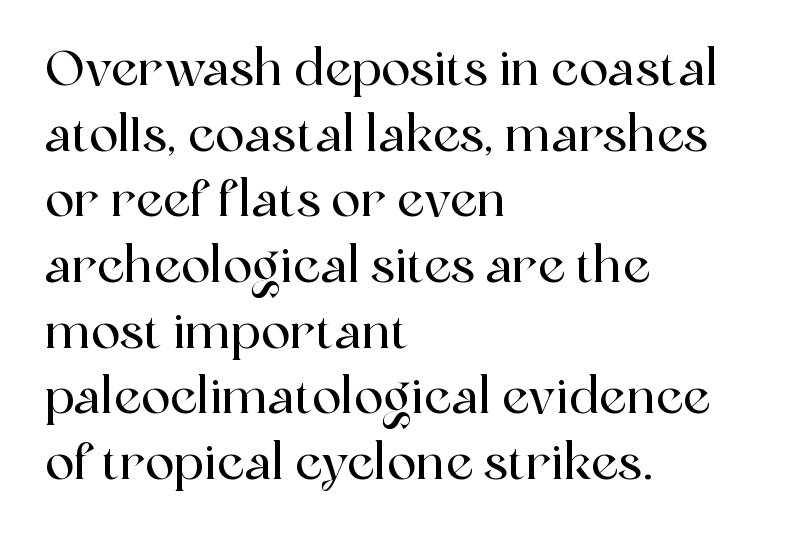
One-word summary of the alignment: left. The space beneath each line is pristine and unruled. You could not count columns in this text — the font is proportionally spaced. This block has exactly the height ordinary leading produces. Look at the bottom of the vertical strokes: they flare into serifs here.
